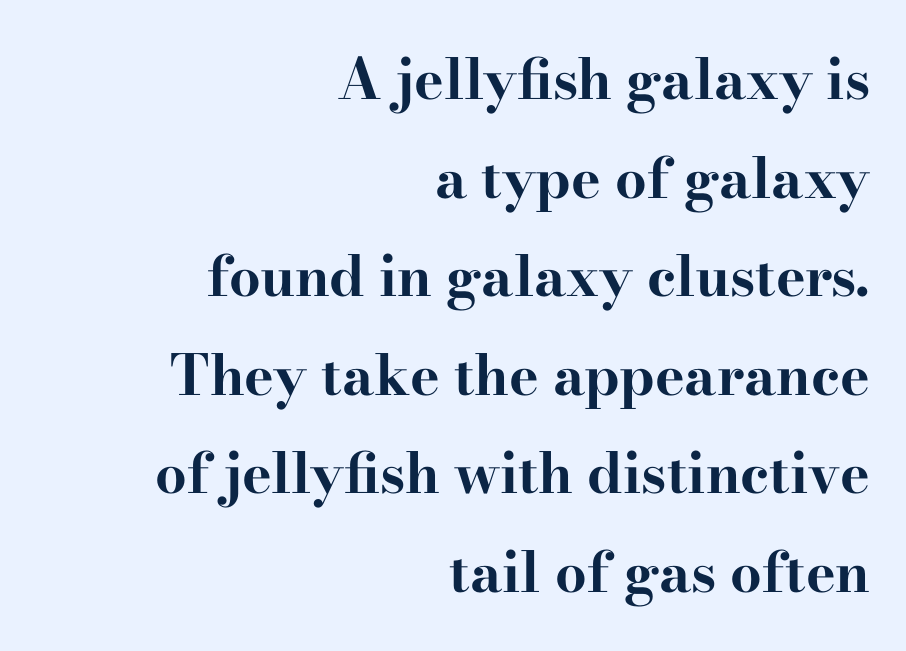
The foot of each line stays bare and open. Leftover space on each line is placed entirely before the opening word. No extra tracking has been applied to these lines. Type style note: has serifs.
